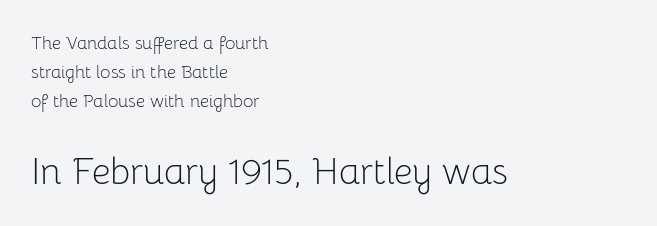
{"serif": "no", "italic": "no", "bold": "no", "weight": "light", "width": "normal", "stroke_contrast": "low", "x_height": "medium", "monospaced": "no", "underline": "no", "align": "left", "line_spacing": "normal", "line_spacing_ratio": 1.61, "letter_spacing": "normal", "letter_spacing_em": 0.0, "larger_block": "second", "size_ratio": 2.06, "glyph_px": 37}
